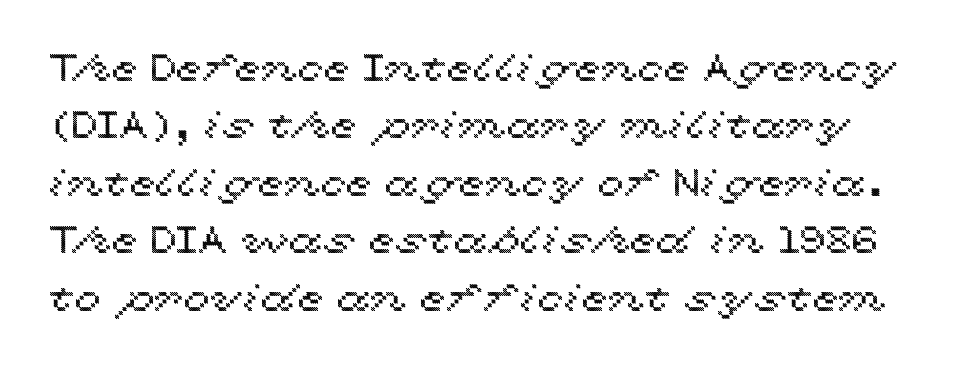
The image shows 38 px wide type; set normal line spacing (1.51x), normal letter spacing, not underlined; a medium x-height.
